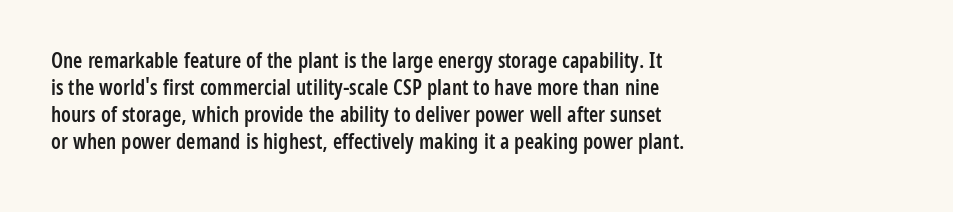
{"italic": "no", "bold": "semi", "underline": "no", "align": "left", "line_spacing": "normal", "line_spacing_ratio": 1.28, "letter_spacing": "normal", "letter_spacing_em": 0.0, "glyph_px": 21}
